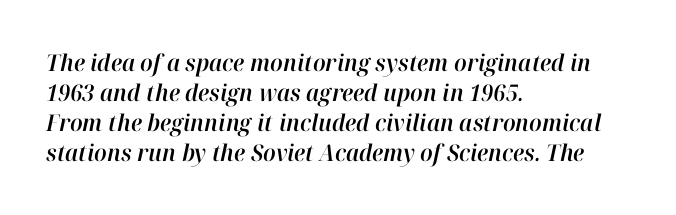
Q: Is the text italic (slanted)? A: Yes, it leans right by about 12 degrees.
Q: Is the text underlined? A: No.
Q: How is the paragraph aligned? A: Left-aligned.
Q: Is the spacing between letters normal or unusually wide? A: Normal.
Q: Is the spacing between lines tight, normal or loose? A: Normal.
